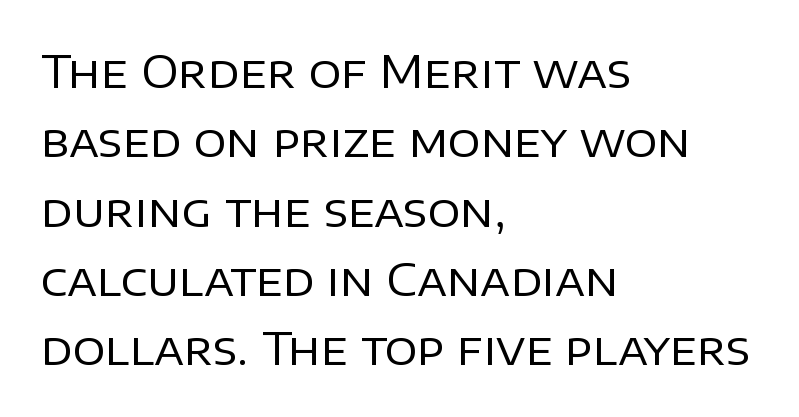
Q: Is the text bold? A: No.
Q: Is the text italic (slanted)? A: No, it is upright.
Q: Is the typeface a serif or a sans-serif typeface? A: Sans-serif.
Q: Is the text underlined? A: No.
Q: How is the paragraph aligned? A: Left-aligned.
Q: Is the spacing between letters normal or unusually wide? A: Normal.
Q: Is the spacing between lines tight, normal or loose? A: Normal.
Q: Width (condensed, normal, or wide)? A: Normal.
Q: Stroke contrast? A: Low.
Q: x-height? A: Large.
Q: Monospaced? A: No.
